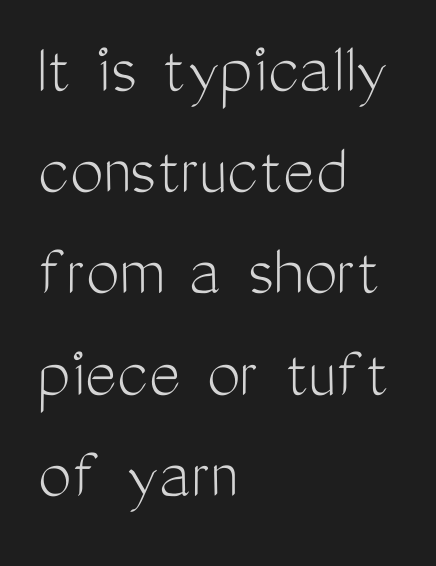
Q: Is the text bold? A: No.
Q: Is the text italic (slanted)? A: No, it is upright.
Q: Is the typeface a serif or a sans-serif typeface? A: Sans-serif.
Q: Is the text underlined? A: No.
Q: How is the paragraph aligned? A: Left-aligned.
Q: Is the spacing between letters normal or unusually wide? A: Normal.
Q: Is the spacing between lines tight, normal or loose? A: Normal.
Q: Width (condensed, normal, or wide)? A: Condensed.
Q: Stroke contrast? A: Medium.
Q: x-height? A: Medium.
Q: Monospaced? A: No.
